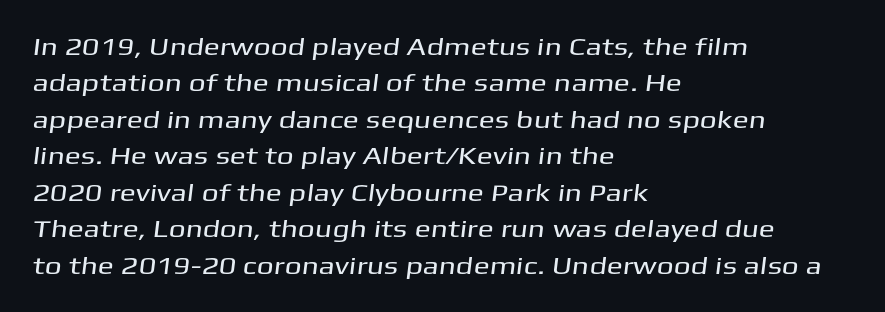
The passage shown stacks its lines at a standard gap. The passage is arranged the way most books set body copy — flush left. The horizontal fit of the characters is conventional and even. Descenders hang freely into open space.
